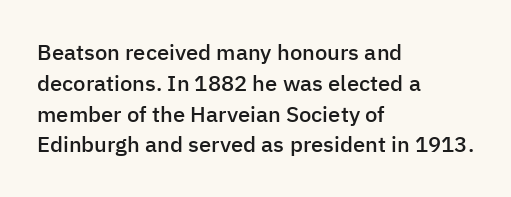
A typesetter would call this zero additional tracking. Decoration check: the copy has no underline. Set as a demibold, roughly 600 on the weight scale. The rendering uses a moderate line-height, typical for paragraphs.
